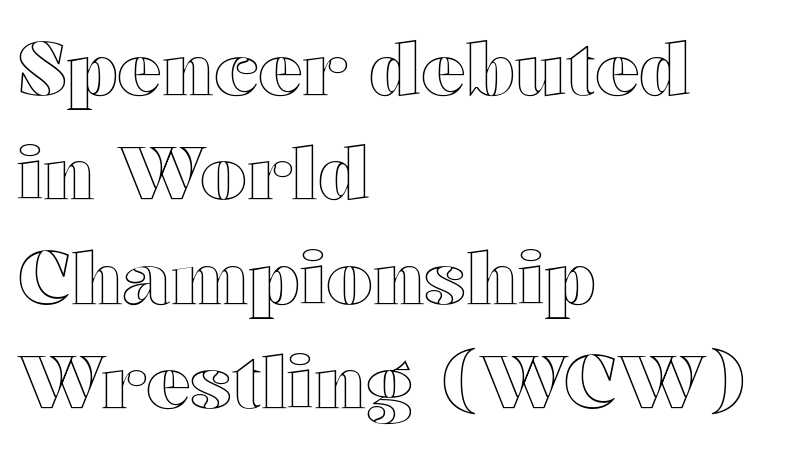
{"italic": "no", "width": "wide", "x_height": "medium", "monospaced": "no", "underline": "no", "align": "left", "line_spacing": "normal", "line_spacing_ratio": 1.41, "letter_spacing": "normal", "letter_spacing_em": 0.0, "glyph_px": 74}
